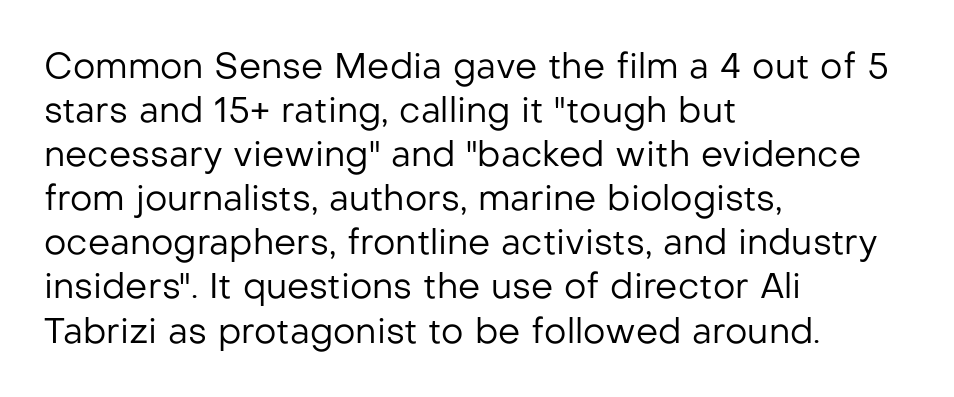
Q: Is the text bold? A: No.
Q: Is the text italic (slanted)? A: No, it is upright.
Q: Is the typeface a serif or a sans-serif typeface? A: Sans-serif.
Q: Is the text underlined? A: No.
Q: How is the paragraph aligned? A: Left-aligned.
Q: Is the spacing between letters normal or unusually wide? A: Normal.
Q: Is the spacing between lines tight, normal or loose? A: Normal.
Q: Width (condensed, normal, or wide)? A: Normal.
Q: Stroke contrast? A: Low.
Q: x-height? A: Medium.
Q: Monospaced? A: No.
